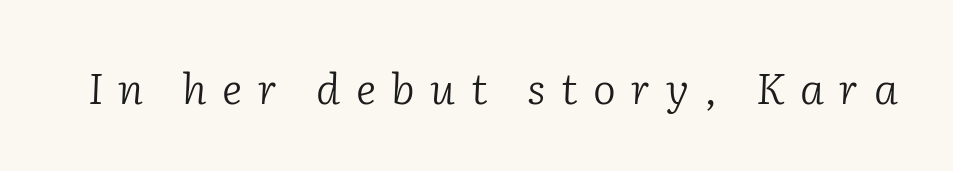
Q: Is the text bold? A: No.
Q: Is the text italic (slanted)? A: Yes, it leans right by about 2 degrees.
Q: Is the typeface a serif or a sans-serif typeface? A: Serif.
Q: Is the text underlined? A: No.
Q: Is the spacing between letters normal or unusually wide? A: Unusually wide.
Q: Width (condensed, normal, or wide)? A: Normal.
Q: Stroke contrast? A: Low.
Q: x-height? A: Medium.
Q: Monospaced? A: No.
